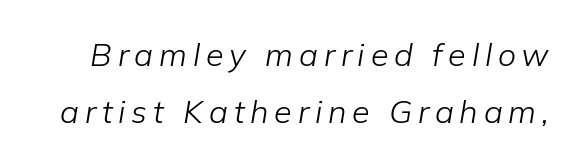
{"italic": "yes", "lean": "right", "slant_degrees": 9, "bold": "no", "weight": "light", "width": "normal", "stroke_contrast": "low", "x_height": "medium", "monospaced": "no", "underline": "no", "line_spacing_ratio": 1.78, "glyph_px": 32}
